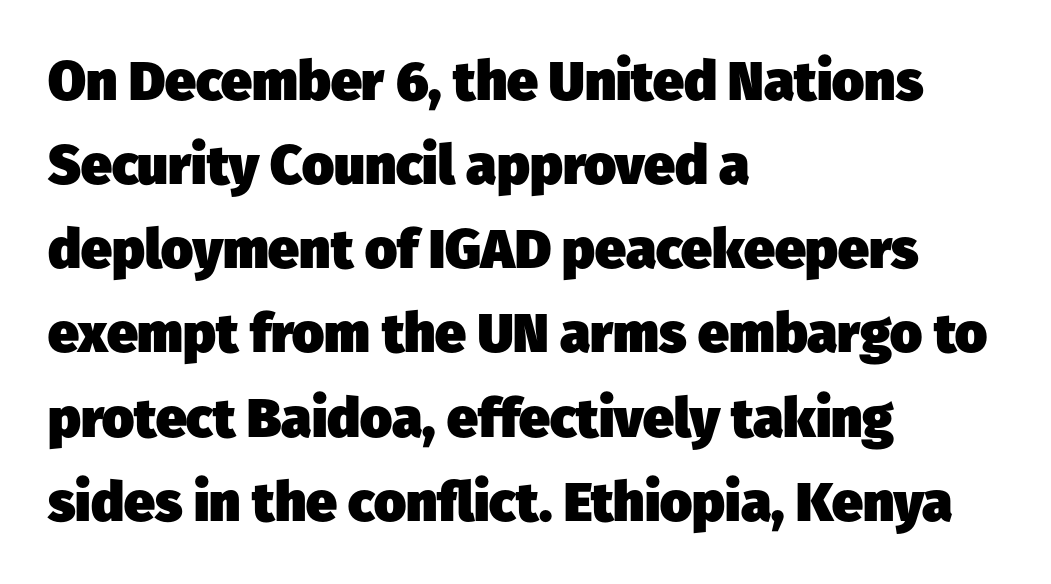
The image shows 55 px heavy sans-serif type; set left-aligned, normal line spacing (1.53x), normal letter spacing, not underlined; low stroke contrast and a medium x-height.
